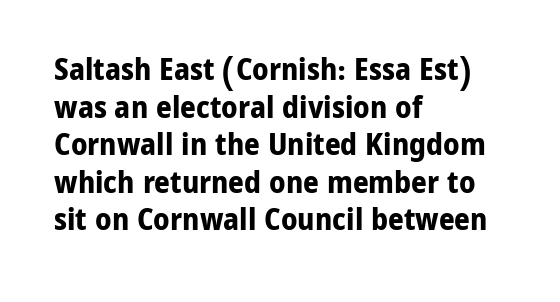
{"serif": "no", "italic": "no", "bold": "yes", "weight": "bold", "width": "normal", "stroke_contrast": "low", "x_height": "medium", "monospaced": "no", "underline": "no", "align": "left", "line_spacing_ratio": 1.21, "letter_spacing": "normal", "letter_spacing_em": 0.0, "glyph_px": 31}
